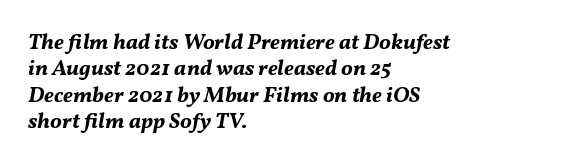
Q: Is the text bold? A: Yes.
Q: Is the text italic (slanted)? A: Yes, it leans right by about 11 degrees.
Q: Is the text underlined? A: No.
Q: How is the paragraph aligned? A: Left-aligned.
Q: Is the spacing between letters normal or unusually wide? A: Normal.
